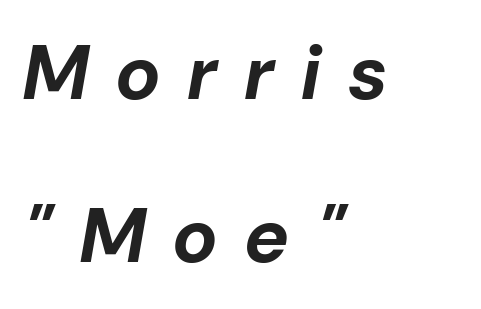
An italicized treatment has been applied to the whole sample. This sample has the flowing, uneven cadence of proportional lettering. The font is running at its bold setting. Honestly, the rows look like they've been pulled way apart. You could only call the tracking loose — the letters float apart. One-word summary of the alignment: left.
